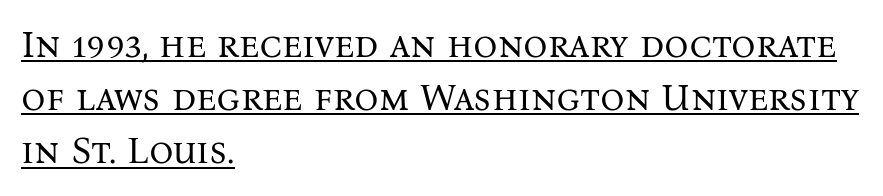
{"serif": "yes", "italic": "no", "bold": "no", "weight": "regular", "width": "normal", "stroke_contrast": "medium", "x_height": "medium", "monospaced": "no", "underline": "yes", "align": "left", "line_spacing": "normal", "line_spacing_ratio": 1.4, "letter_spacing": "normal", "letter_spacing_em": 0.0, "glyph_px": 38}
